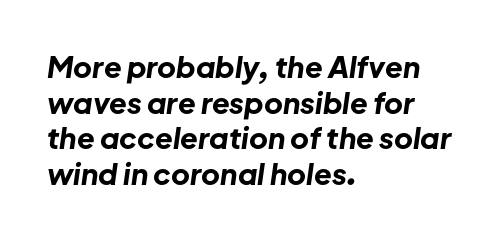
Spacing verdict: proportional, widths tailored to each character. Is the letter spacing exaggerated? No — it looks like the ordinary default. Descenders are the only things crossing below the line. Italic: yes, the glyphs are oblique. The lines in this sample share a left origin and differ only in where they stop. Emphasis by weight is at full strength: bold.
